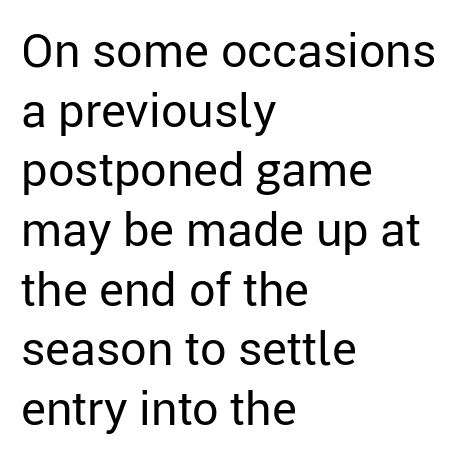
The image shows 47 px regular-weight sans-serif type, upright; set left-aligned, normal line spacing (1.27x), normal letter spacing, not underlined; low stroke contrast and a medium x-height.
